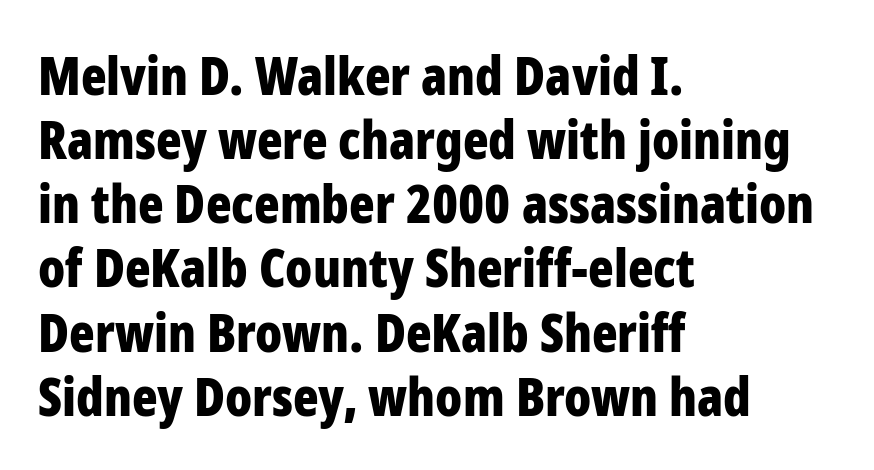
Q: Is the text bold? A: Yes.
Q: Is the text italic (slanted)? A: No, it is upright.
Q: Is the typeface a serif or a sans-serif typeface? A: Sans-serif.
Q: Is the text underlined? A: No.
Q: How is the paragraph aligned? A: Left-aligned.
Q: Is the spacing between letters normal or unusually wide? A: Normal.
Q: Width (condensed, normal, or wide)? A: Condensed.
Q: Stroke contrast? A: Low.
Q: x-height? A: Medium.
Q: Monospaced? A: No.
